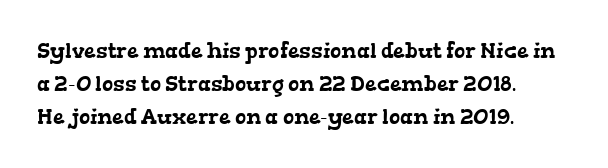
Decoration check: the copy has no underline. These lines are set flush left with a ragged right edge. A typesetter would call this leading conventional body-copy spacing. Caption: standard tracking, unaltered.
